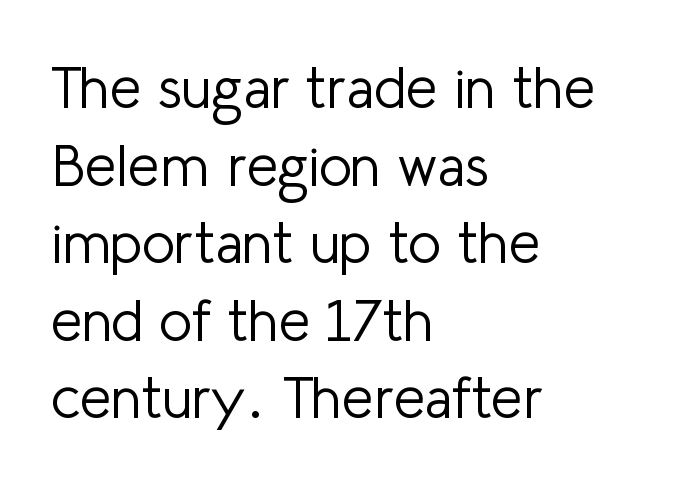
Where is the straight margin? On the left. Character widths vary here, with narrow letters taking less room than wide ones. Posture: upright roman. Underline: absent. Characters follow at the spacing the type designer built in.
